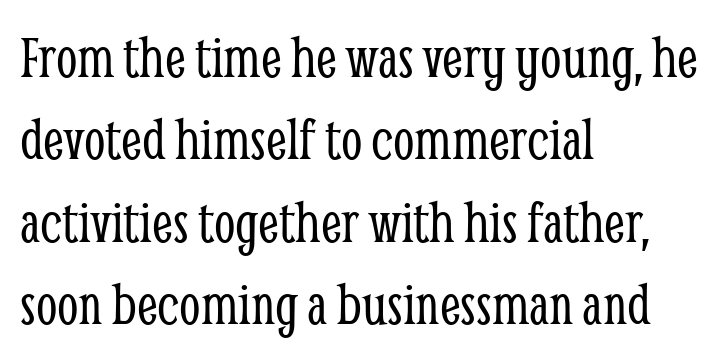
Q: Is the text bold? A: No.
Q: Is the text italic (slanted)? A: No, it is upright.
Q: Is the typeface a serif or a sans-serif typeface? A: Serif.
Q: Is the text underlined? A: No.
Q: How is the paragraph aligned? A: Left-aligned.
Q: Is the spacing between letters normal or unusually wide? A: Normal.
Q: Is the spacing between lines tight, normal or loose? A: Normal.
Q: Width (condensed, normal, or wide)? A: Condensed.
Q: Stroke contrast? A: Low.
Q: x-height? A: Medium.
Q: Monospaced? A: No.
